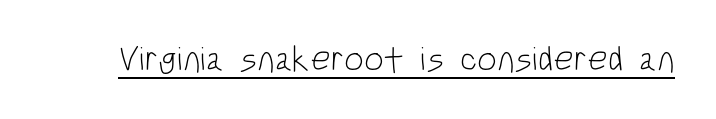
{"serif": "no", "italic": "no", "bold": "no", "weight": "light", "width": "condensed", "stroke_contrast": "low", "x_height": "large", "monospaced": "no", "underline": "yes", "letter_spacing": "normal", "letter_spacing_em": 0.0, "glyph_px": 35}
